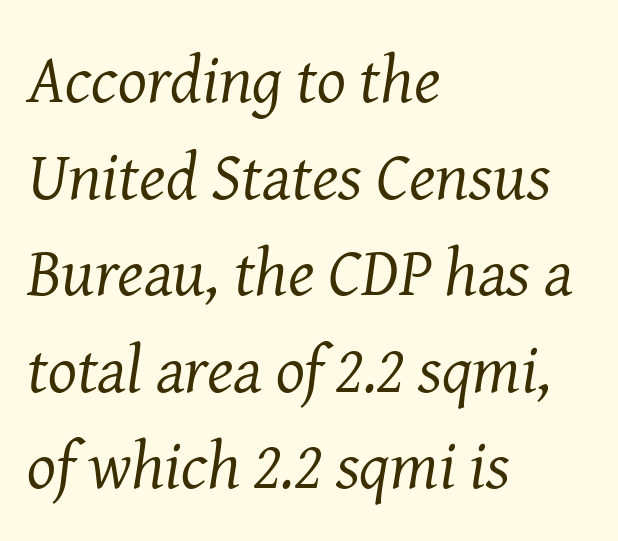
The characters display serif detailing at their extremities. The lines in this sample share a left origin and differ only in where they stop. Compared with ordinary roman type, these characters are visibly tilted. Is the type heavy? It reads as light-to-regular instead. A bare baseline throughout the passage. Here the designer chose a conventional face with non-uniform glyph widths.
